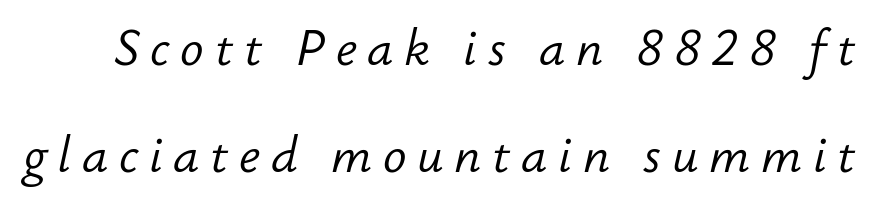
The face used here is rendered with a markedly widened letterfit. The words here are not underlined. Airy leading. Is this a heavy cut? Hardly; it is regular or lighter.
